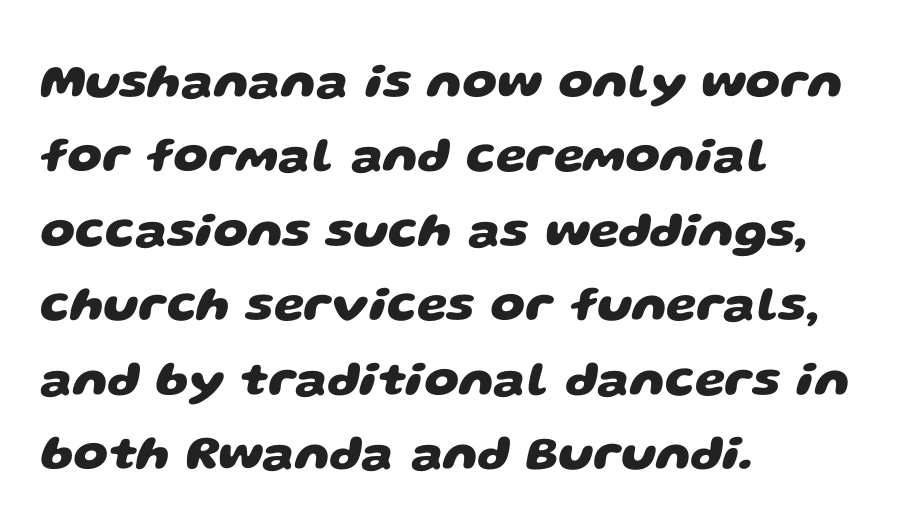
The image shows 49 px heavy, wide sans-serif type; set left-aligned, normal line spacing (1.52x), normal letter spacing, not underlined; low stroke contrast and a large x-height.
